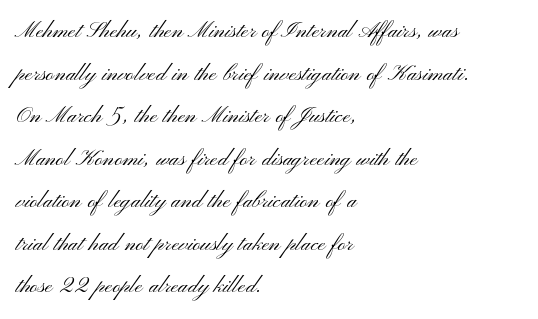
Q: Is the text bold? A: No.
Q: Is the text italic (slanted)? A: Yes.
Q: Is the typeface a serif or a sans-serif typeface? A: Sans-serif.
Q: Is the text underlined? A: No.
Q: How is the paragraph aligned? A: Left-aligned.
Q: Is the spacing between letters normal or unusually wide? A: Normal.
Q: Is the spacing between lines tight, normal or loose? A: Normal.
Q: Width (condensed, normal, or wide)? A: Wide.
Q: Stroke contrast? A: Medium.
Q: x-height? A: Small.
Q: Monospaced? A: No.
